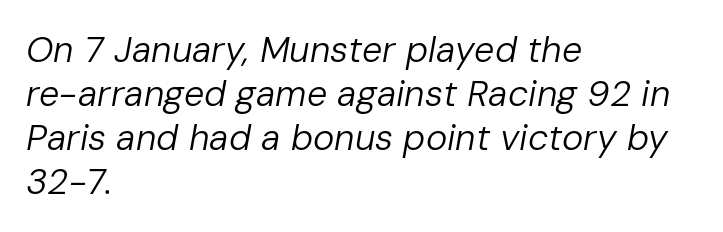
Q: Is the text bold? A: No.
Q: Is the text italic (slanted)? A: Yes, it leans right by about 10 degrees.
Q: Is the text underlined? A: No.
Q: How is the paragraph aligned? A: Left-aligned.
Q: Is the spacing between letters normal or unusually wide? A: Normal.
Q: Width (condensed, normal, or wide)? A: Normal.
Q: Stroke contrast? A: Low.
Q: x-height? A: Medium.
Q: Monospaced? A: No.
